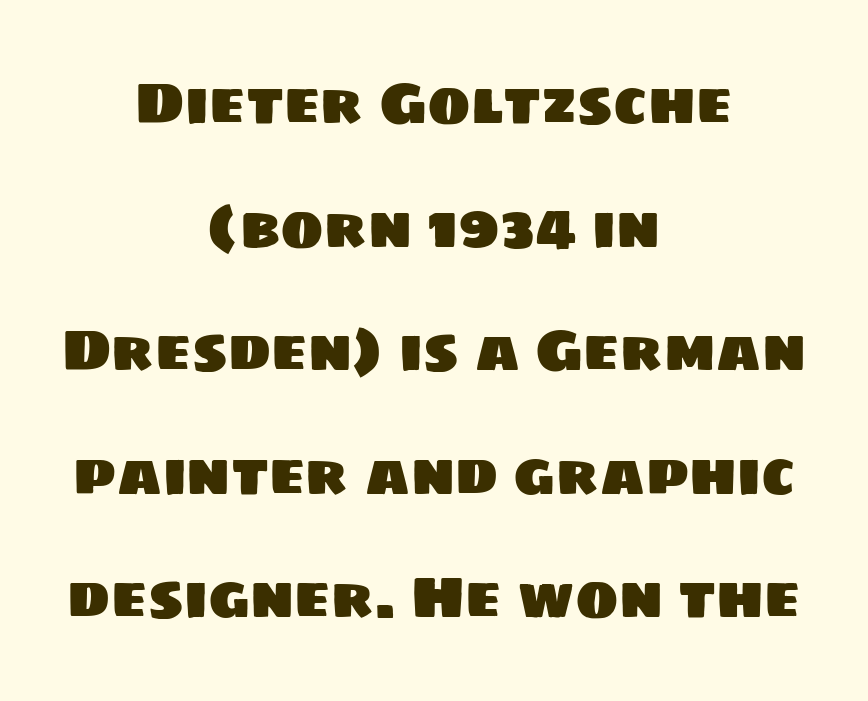
Q: Is the typeface a serif or a sans-serif typeface? A: Sans-serif.
Q: Is the text underlined? A: No.
Q: How is the paragraph aligned? A: Centered.
Q: Is the spacing between letters normal or unusually wide? A: Normal.
Q: Is the spacing between lines tight, normal or loose? A: Loose.
Q: Width (condensed, normal, or wide)? A: Normal.
Q: Stroke contrast? A: Low.
Q: x-height? A: Large.
Q: Monospaced? A: No.
